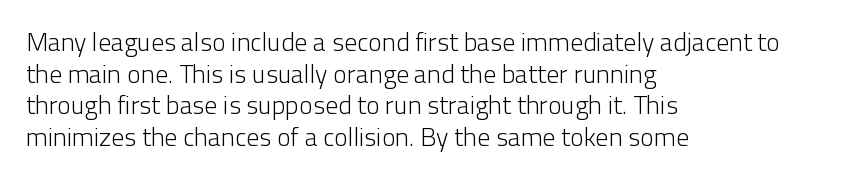
{"italic": "no", "bold": "no", "underline": "no", "align": "left", "line_spacing_ratio": 1.22, "letter_spacing": "normal", "letter_spacing_em": 0.0, "glyph_px": 26}
